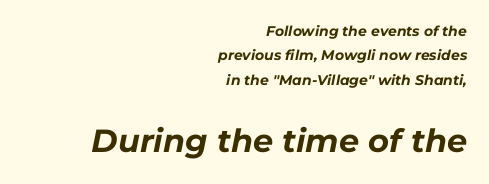
{"italic": "yes", "lean": "right", "slant_degrees": 11, "bold": "yes", "weight": "bold", "width": "normal", "stroke_contrast": "low", "x_height": "medium", "monospaced": "no", "underline": "no", "align": "right", "line_spacing_ratio": 1.75, "letter_spacing": "normal", "letter_spacing_em": 0.0, "larger_block": "second", "size_ratio": 2.29, "glyph_px": 32}
